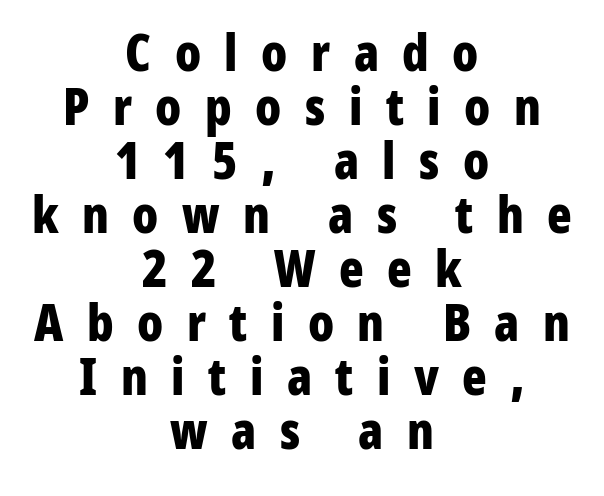
The image shows 51 px bold, condensed sans-serif type, upright; set centered, tight line spacing (1.06x), unusually wide letter spacing (+0.46 em), not underlined; low stroke contrast and a medium x-height.
